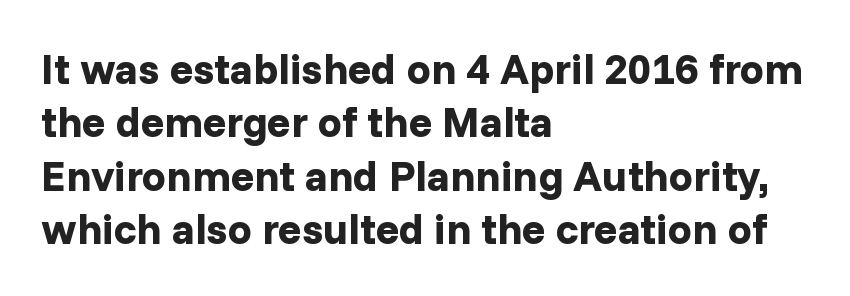
The characters display no serif detailing; their extremities are plain. No italicization has been applied; the sample stays upright. Heavy-handed strokes throughout: this text is bold. The face used here is proportionally spaced, like ordinary book or web type. Anything drawn beneath the words? Only blank space.
